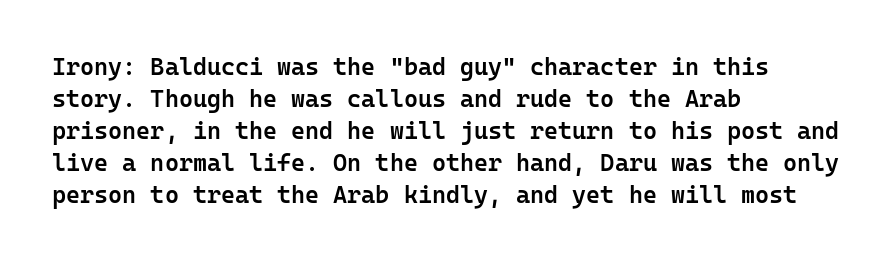
The foot of each line stays bare and open. Weight check: semibold — heavier than regular, not quite bold. Summary of vertical rhythm: regular, with standard interline spacing. Alignment: flush left.
